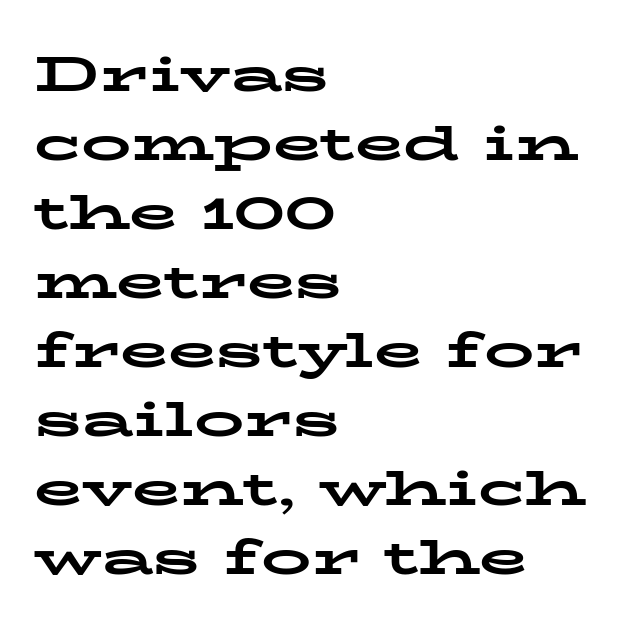
Q: Is the text bold? A: Yes.
Q: Is the text italic (slanted)? A: No, it is upright.
Q: Is the typeface a serif or a sans-serif typeface? A: Serif.
Q: Is the text underlined? A: No.
Q: How is the paragraph aligned? A: Left-aligned.
Q: Is the spacing between letters normal or unusually wide? A: Normal.
Q: Is the spacing between lines tight, normal or loose? A: Normal.
Q: Width (condensed, normal, or wide)? A: Wide.
Q: Stroke contrast? A: Low.
Q: x-height? A: Medium.
Q: Monospaced? A: No.
